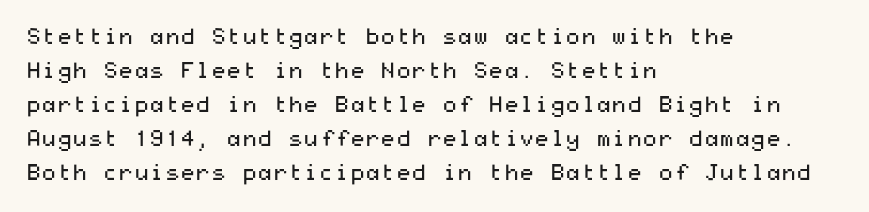
The image shows 22 px text type, upright; set left-aligned, normal line spacing (1.55x), normal letter spacing, not underlined.
